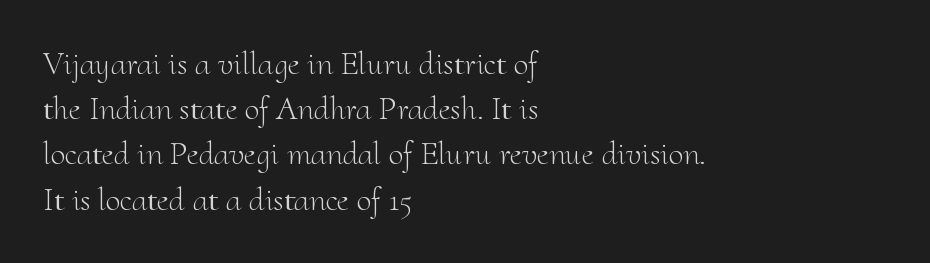
This reads as an unemphasized weight, regular at the heaviest. Compared with typical body copy, the letter spacing here is the same. The space between consecutive lines is moderate. You could not count columns in this text — the font is proportionally spaced. Check under the words: just untouched page. The lettering stays uniformly vertical, giving the passage a roman look.
